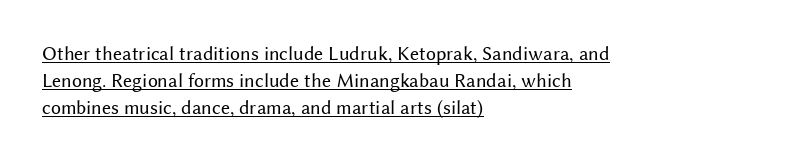
The lettering is marked with a stroke running underneath it. In terms of posture, this sample is upright. No extra ink here — the face is not bold. The designer left line spacing at the default. The text block is weighted toward the left margin, trailing off unevenly rightward. What stands out about the letter spacing? Nothing — it is the standard amount.
